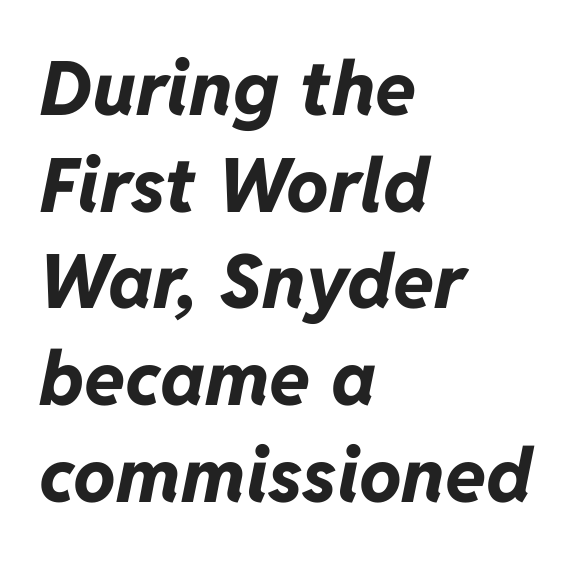
{"italic": "yes", "lean": "right", "slant_degrees": 11, "bold": "yes", "weight": "bold", "width": "normal", "stroke_contrast": "low", "x_height": "medium", "monospaced": "no", "underline": "no", "align": "left", "line_spacing": "normal", "line_spacing_ratio": 1.29, "letter_spacing": "normal", "letter_spacing_em": 0.0, "glyph_px": 75}
